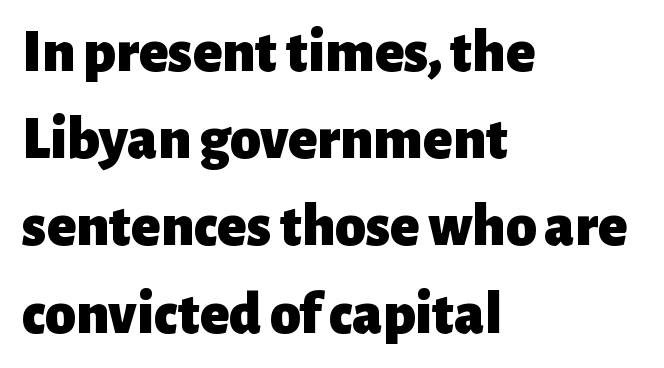
{"serif": "no", "italic": "no", "bold": "yes", "weight": "heavy", "width": "normal", "stroke_contrast": "low", "x_height": "medium", "monospaced": "no", "underline": "no", "align": "left", "line_spacing": "normal", "line_spacing_ratio": 1.43, "letter_spacing": "normal", "letter_spacing_em": 0.0, "glyph_px": 61}
